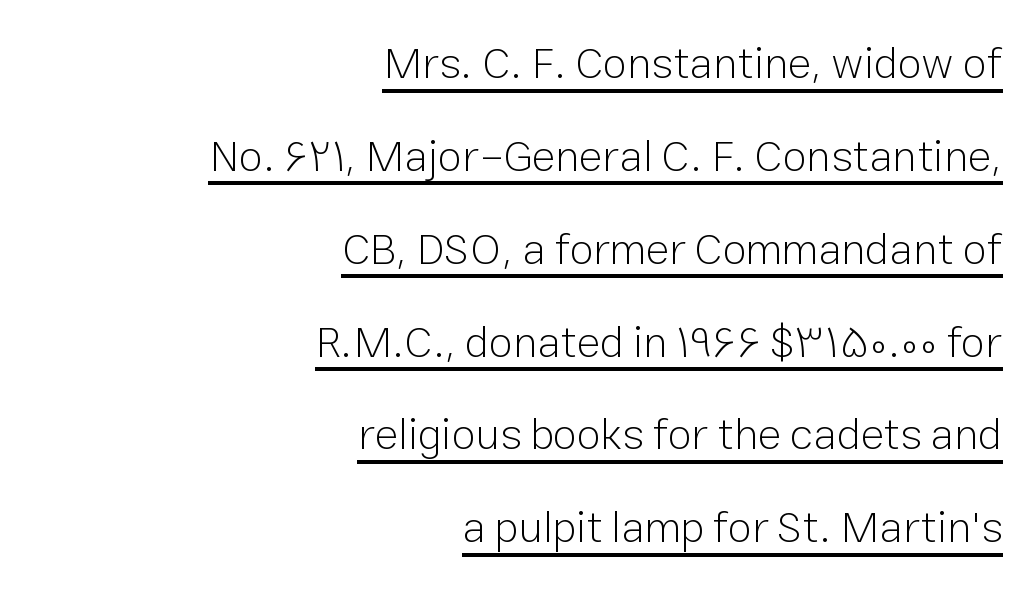
{"serif": "no", "italic": "no", "bold": "no", "weight": "light", "width": "normal", "stroke_contrast": "low", "x_height": "medium", "monospaced": "no", "underline": "yes", "align": "right", "line_spacing": "loose", "line_spacing_ratio": 2.11, "letter_spacing": "normal", "letter_spacing_em": 0.0, "glyph_px": 44}
